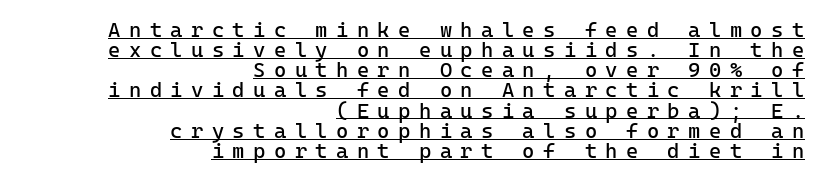
No heavy texture on the line: the type isn't bold. Notice how descenders almost collide with the ascenders below — that's tight leading. Tracking value appears strongly positive — letters spread wide. Caption: lettering with a line underneath.
